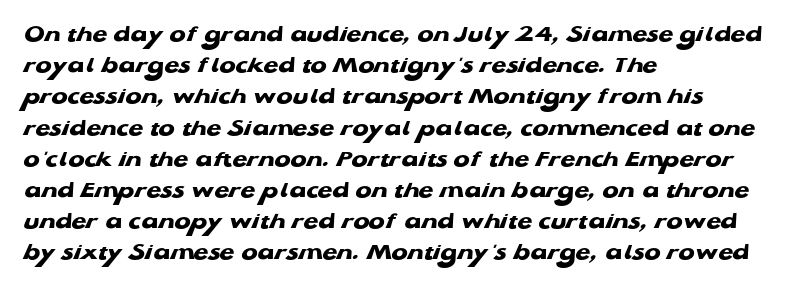
Q: Is the text bold? A: Yes.
Q: Is the text underlined? A: No.
Q: How is the paragraph aligned? A: Left-aligned.
Q: Is the spacing between letters normal or unusually wide? A: Normal.
Q: Is the spacing between lines tight, normal or loose? A: Normal.
